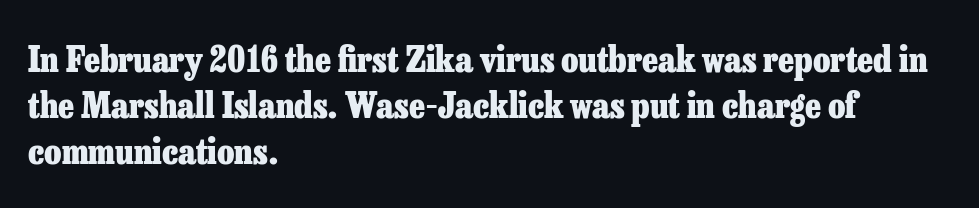
Descenders are the only things crossing below the line. In terms of posture, this sample is upright. Here the designer chose a conventional face with non-uniform glyph widths. Caption: multi-line text, flush left, ragged right. On the weight axis this lands at bold, roughly 700. Does extra space separate the letters? No, they use regular spacing.
